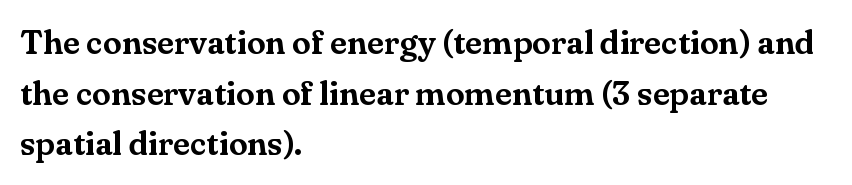
The image shows 34 px serif type, upright; set left-aligned, normal line spacing (1.49x), normal letter spacing, not underlined; medium stroke contrast and a small x-height.
